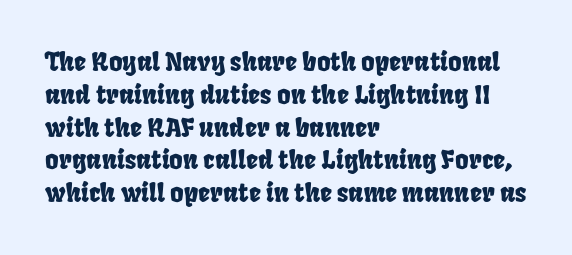
Q: Is the text underlined? A: No.
Q: How is the paragraph aligned? A: Left-aligned.
Q: Is the spacing between letters normal or unusually wide? A: Normal.
Q: Is the spacing between lines tight, normal or loose? A: Normal.
